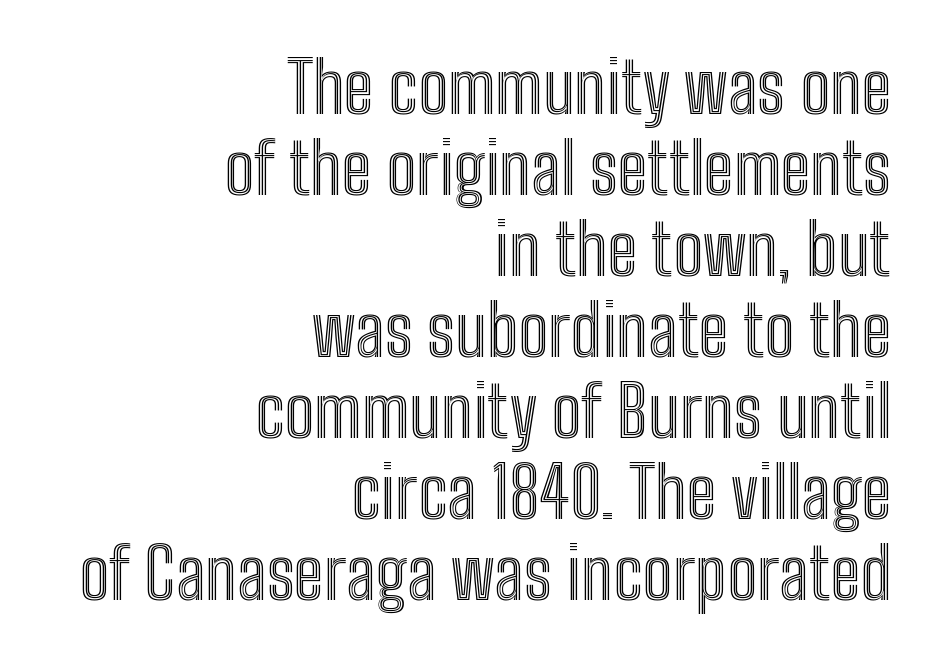
The image shows 71 px condensed type, upright; set right-aligned, tight line spacing (1.14x), normal letter spacing, not underlined; a medium x-height.
